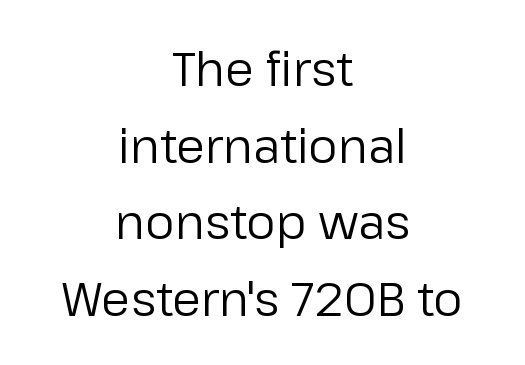
Q: Is the text bold? A: No.
Q: Is the text italic (slanted)? A: No, it is upright.
Q: Is the typeface a serif or a sans-serif typeface? A: Sans-serif.
Q: Is the text underlined? A: No.
Q: How is the paragraph aligned? A: Centered.
Q: Is the spacing between letters normal or unusually wide? A: Normal.
Q: Is the spacing between lines tight, normal or loose? A: Normal.
Q: Width (condensed, normal, or wide)? A: Normal.
Q: Stroke contrast? A: Low.
Q: x-height? A: Medium.
Q: Monospaced? A: No.
